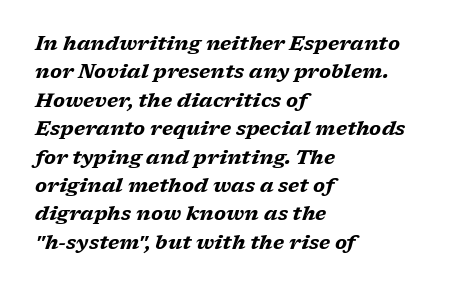
{"italic": "yes", "lean": "right", "slant_degrees": 17, "bold": "yes", "underline": "no", "align": "left", "line_spacing": "normal", "line_spacing_ratio": 1.42, "letter_spacing": "normal", "letter_spacing_em": 0.0, "glyph_px": 20}
